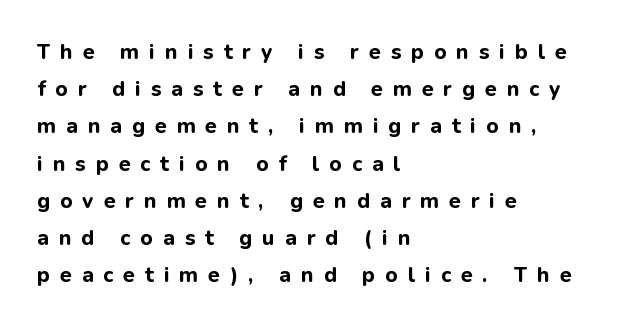
A classic flush-left, rag-right setting is used for this passage. Inter-character spacing is expanded well beyond the font's built-in metrics. The strip under each line holds only bare page. Upright lettering throughout. Heft: maximum for text — a bold.
